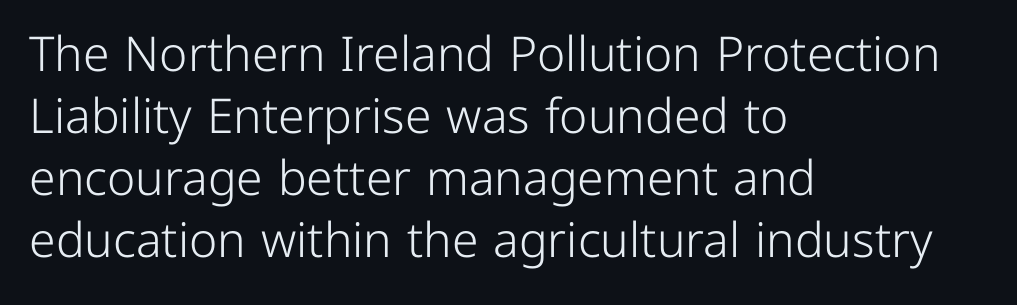
Q: Is the text bold? A: No.
Q: Is the text italic (slanted)? A: No, it is upright.
Q: Is the typeface a serif or a sans-serif typeface? A: Sans-serif.
Q: Is the text underlined? A: No.
Q: How is the paragraph aligned? A: Left-aligned.
Q: Is the spacing between letters normal or unusually wide? A: Normal.
Q: Is the spacing between lines tight, normal or loose? A: Normal.
Q: Width (condensed, normal, or wide)? A: Normal.
Q: Stroke contrast? A: Low.
Q: x-height? A: Medium.
Q: Monospaced? A: No.
